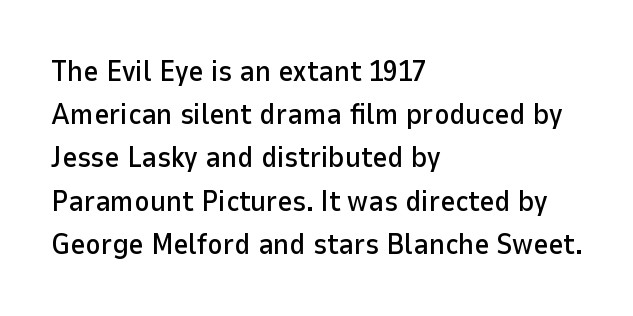
The image shows 29 px sans-serif type, upright; set left-aligned, normal line spacing (1.49x), normal letter spacing, not underlined; low stroke contrast and a medium x-height.
